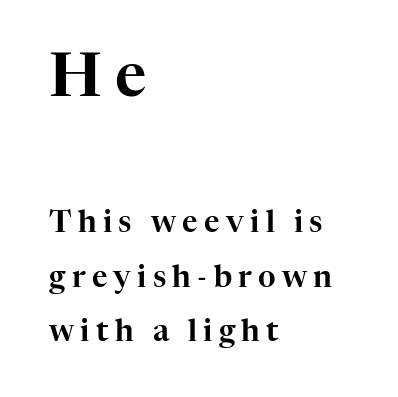
Clear beneath every line of the passage. This rendering widens character spacing well past its baseline value. Typographically, this falls in the serif category. Visually, the top section dominates because its glyphs are scaled up. The face used here is proportionally spaced, like ordinary book or web type.
